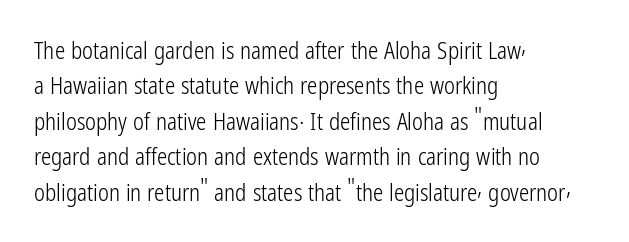
Q: Is the text bold? A: No.
Q: Is the text italic (slanted)? A: No, it is upright.
Q: Is the text underlined? A: No.
Q: How is the paragraph aligned? A: Left-aligned.
Q: Is the spacing between letters normal or unusually wide? A: Normal.
Q: Is the spacing between lines tight, normal or loose? A: Normal.
